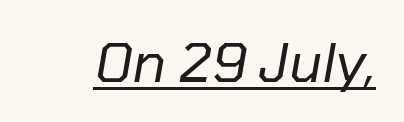
{"italic": "yes", "lean": "right", "slant_degrees": 10, "bold": "no", "weight": "regular", "width": "normal", "stroke_contrast": "low", "x_height": "medium", "monospaced": "no", "underline": "yes", "letter_spacing": "normal", "letter_spacing_em": 0.0, "glyph_px": 53}
